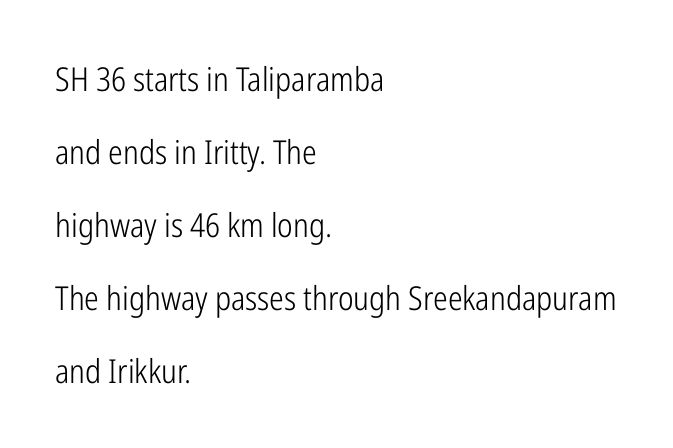
The image shows 33 px light, condensed sans-serif type, upright; set left-aligned, loose line spacing (2.21x), normal letter spacing, not underlined; low stroke contrast and a medium x-height.
